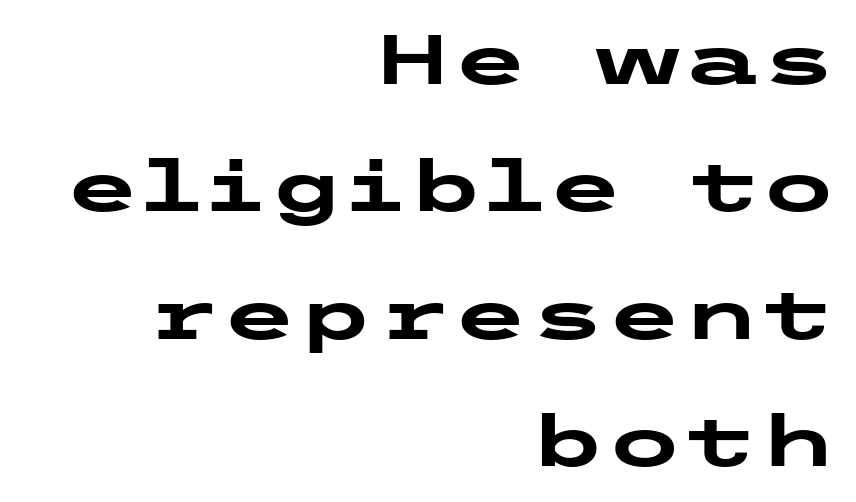
Q: Is the text bold? A: Yes.
Q: Is the text italic (slanted)? A: No, it is upright.
Q: Is the typeface a serif or a sans-serif typeface? A: Sans-serif.
Q: Is the text underlined? A: No.
Q: How is the paragraph aligned? A: Right-aligned.
Q: Is the spacing between letters normal or unusually wide? A: Normal.
Q: Width (condensed, normal, or wide)? A: Wide.
Q: Stroke contrast? A: Low.
Q: x-height? A: Medium.
